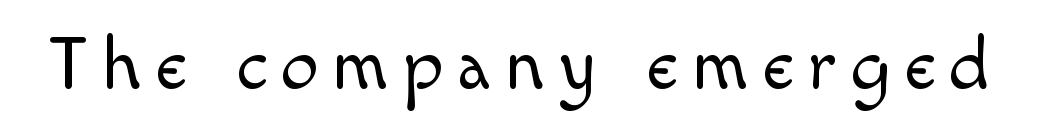
The image shows 75 px light sans-serif type, upright; set not underlined; a small x-height.
